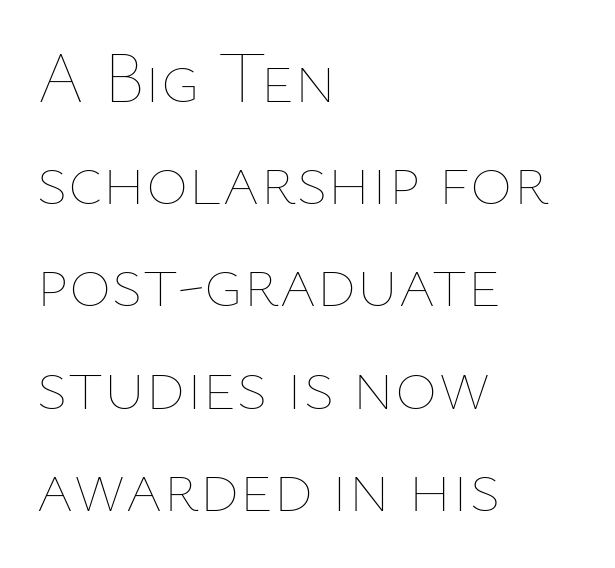
{"italic": "no", "bold": "no", "weight": "thin", "width": "normal", "stroke_contrast": "low", "x_height": "medium", "monospaced": "no", "underline": "no", "align": "left", "line_spacing": "normal", "line_spacing_ratio": 1.42, "letter_spacing": "normal", "letter_spacing_em": 0.0, "glyph_px": 72}
